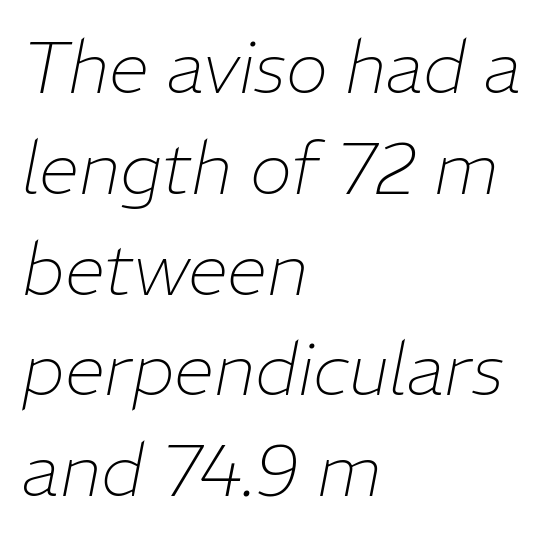
Q: Is the text bold? A: No.
Q: Is the text italic (slanted)? A: Yes, it leans right by about 11 degrees.
Q: Is the text underlined? A: No.
Q: How is the paragraph aligned? A: Left-aligned.
Q: Is the spacing between letters normal or unusually wide? A: Normal.
Q: Is the spacing between lines tight, normal or loose? A: Normal.
Q: Width (condensed, normal, or wide)? A: Normal.
Q: Stroke contrast? A: Low.
Q: x-height? A: Medium.
Q: Monospaced? A: No.
